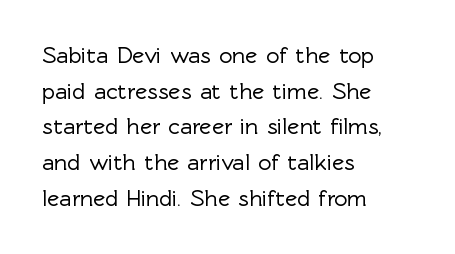
The image shows 23 px text type, upright; set left-aligned, normal line spacing (1.55x), normal letter spacing, not underlined.
